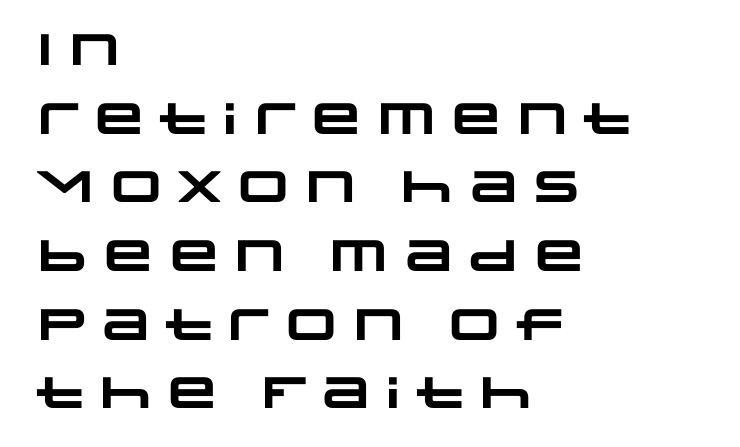
{"serif": "no", "bold": "yes", "weight": "heavy", "width": "wide", "stroke_contrast": "low", "x_height": "large", "monospaced": "no", "underline": "no", "align": "left", "line_spacing": "normal", "line_spacing_ratio": 1.56, "letter_spacing": "normal", "letter_spacing_em": 0.0, "glyph_px": 44}
